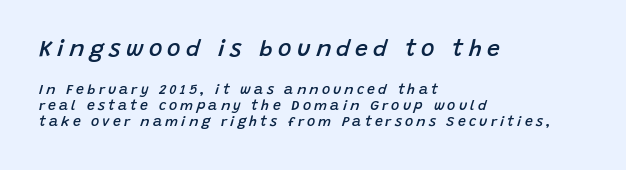
The image shows 23 px text type, italic (leaning right); set left-aligned, tight line spacing (1.13x), unusually wide letter spacing (+0.23 em), not underlined; the first (top) block is 1.64x larger.
